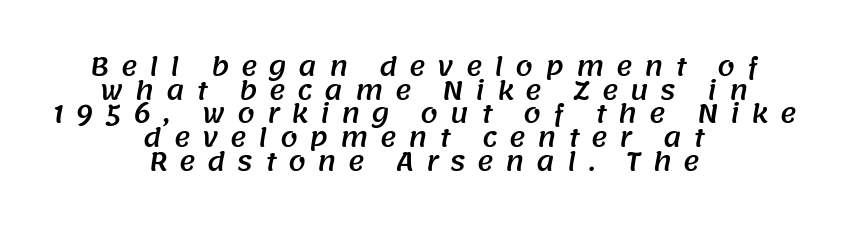
{"underline": "no", "align": "center", "line_spacing": "tight", "line_spacing_ratio": 0.95, "letter_spacing": "wide", "letter_spacing_em": 0.47, "glyph_px": 25}
